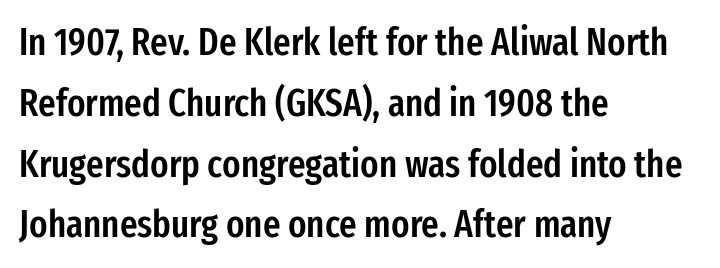
{"serif": "no", "italic": "no", "bold": "semi", "weight": "semibold", "width": "condensed", "stroke_contrast": "low", "x_height": "medium", "monospaced": "no", "underline": "no", "align": "left", "line_spacing": "normal", "line_spacing_ratio": 1.6, "letter_spacing": "normal", "letter_spacing_em": 0.0, "glyph_px": 38}
